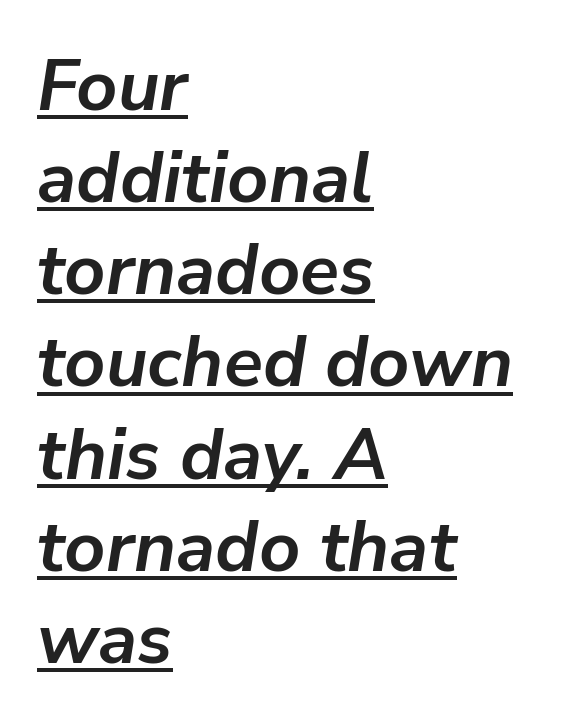
The image shows 72 px semibold type, italic (leaning right); set left-aligned, normal line spacing (1.28x), normal letter spacing, underlined; low stroke contrast and a medium x-height.
